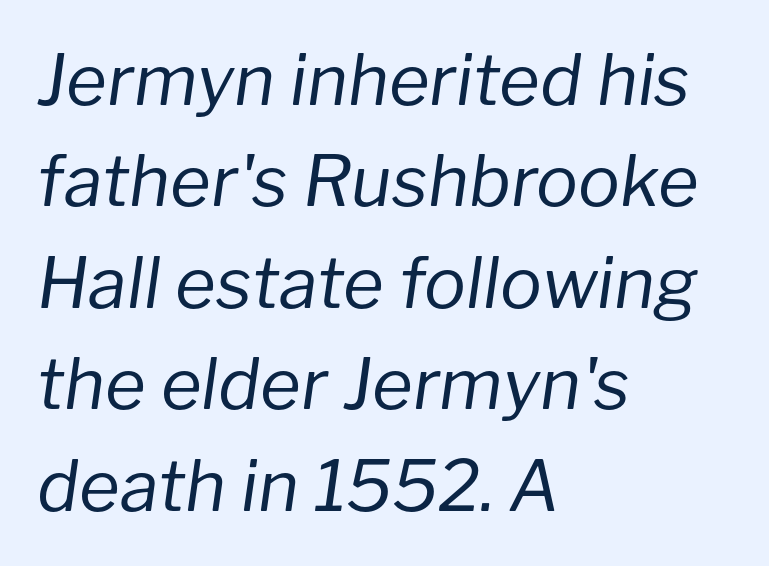
{"italic": "yes", "lean": "right", "slant_degrees": 8, "bold": "no", "weight": "regular", "width": "normal", "stroke_contrast": "low", "x_height": "medium", "monospaced": "no", "underline": "no", "align": "left", "line_spacing": "normal", "line_spacing_ratio": 1.45, "letter_spacing": "normal", "letter_spacing_em": 0.0, "glyph_px": 70}
